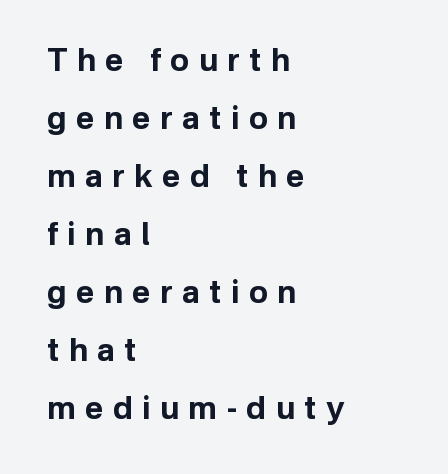
The image shows 31 px bold sans-serif type, upright; set left-aligned, line spacing 1.87x, unusually wide letter spacing (+0.31 em), not underlined; low stroke contrast and a medium x-height.
